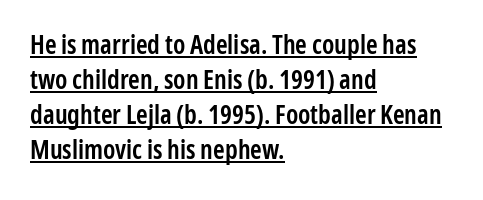
The image shows 26 px text type, upright; set left-aligned, normal line spacing (1.34x), normal letter spacing, underlined.
